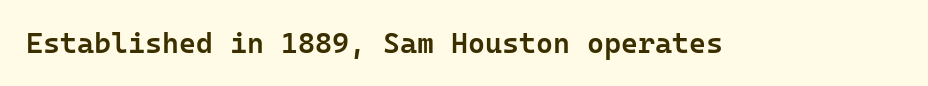
The image shows 29 px semibold sans-serif type, upright; set normal letter spacing, not underlined; low stroke contrast and a medium x-height.
